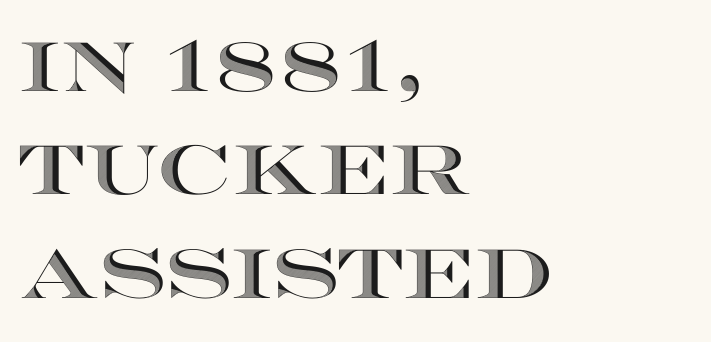
Q: Is the text italic (slanted)? A: No, it is upright.
Q: Is the text underlined? A: No.
Q: How is the paragraph aligned? A: Left-aligned.
Q: Is the spacing between letters normal or unusually wide? A: Normal.
Q: Is the spacing between lines tight, normal or loose? A: Normal.
Q: Width (condensed, normal, or wide)? A: Wide.
Q: x-height? A: Large.
Q: Monospaced? A: No.
